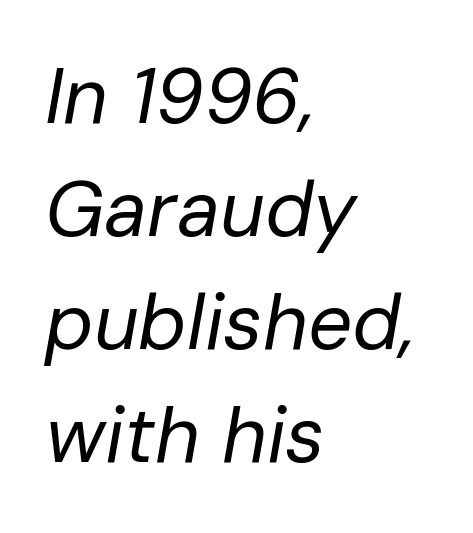
{"italic": "yes", "lean": "right", "slant_degrees": 10, "bold": "no", "weight": "regular", "width": "normal", "stroke_contrast": "low", "x_height": "medium", "monospaced": "no", "underline": "no", "align": "left", "line_spacing": "normal", "line_spacing_ratio": 1.45, "letter_spacing": "normal", "letter_spacing_em": 0.0, "glyph_px": 78}
